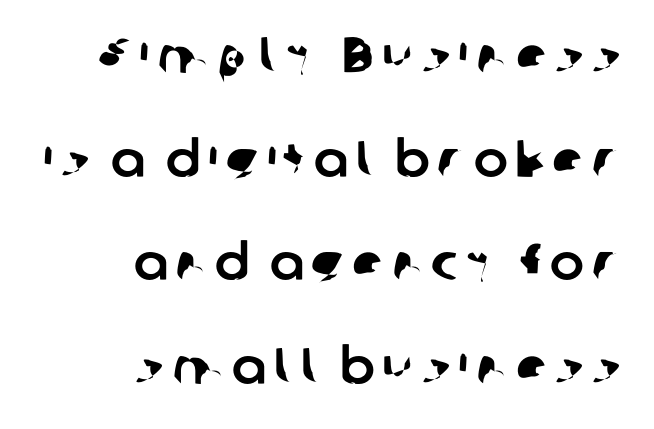
Think of a printed novel: that variable character pitch is what you see here. This sample trades compactness for vertical openness between lines. Decoration check: the copy has no underline. The type family on display is of the sans-serif kind. In CSS terms this would be text-align: right.
